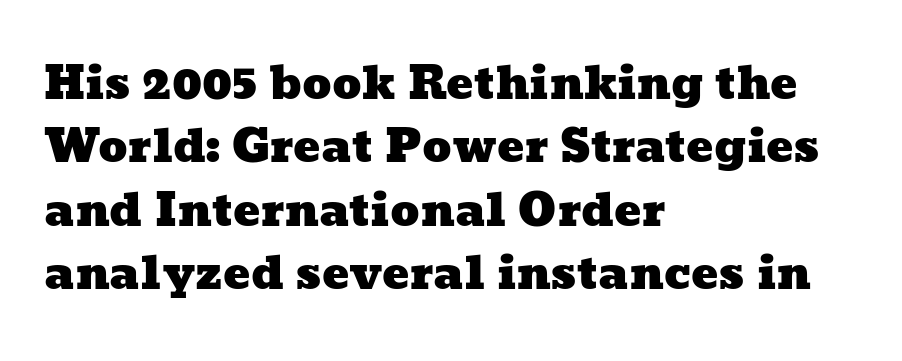
Q: Is the text underlined? A: No.
Q: How is the paragraph aligned? A: Left-aligned.
Q: Is the spacing between letters normal or unusually wide? A: Normal.
Q: Is the spacing between lines tight, normal or loose? A: Normal.
Q: Width (condensed, normal, or wide)? A: Wide.
Q: Stroke contrast? A: Low.
Q: x-height? A: Medium.
Q: Monospaced? A: No.
